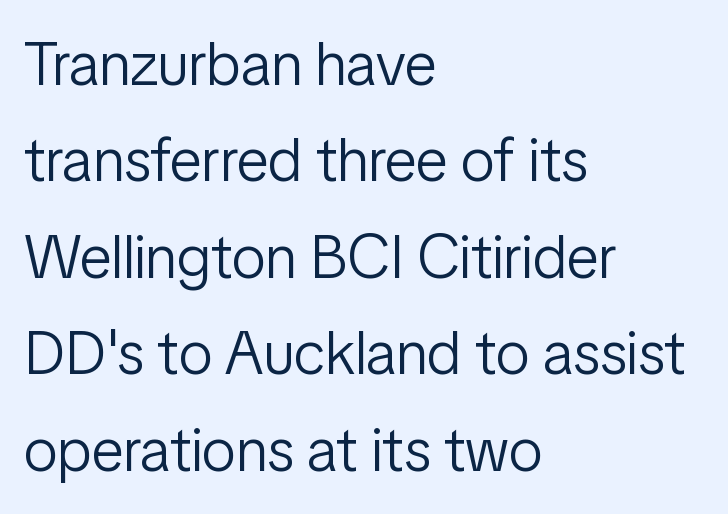
{"serif": "no", "italic": "no", "bold": "no", "weight": "light", "width": "condensed", "stroke_contrast": "low", "x_height": "medium", "monospaced": "no", "underline": "no", "align": "left", "line_spacing": "normal", "line_spacing_ratio": 1.58, "letter_spacing": "normal", "letter_spacing_em": 0.0, "glyph_px": 61}
